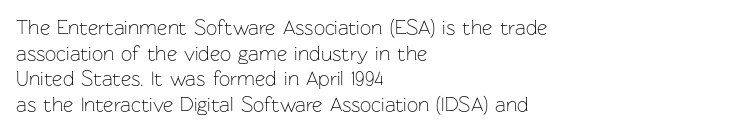
The image shows 20 px text type, upright; set left-aligned, normal line spacing (1.28x), normal letter spacing, not underlined.
